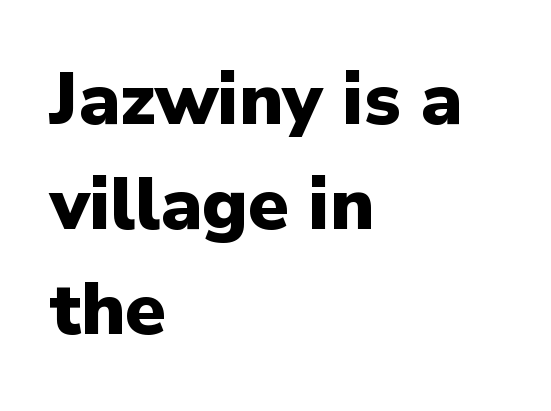
Q: Is the text bold? A: Yes.
Q: Is the text italic (slanted)? A: No, it is upright.
Q: Is the typeface a serif or a sans-serif typeface? A: Sans-serif.
Q: Is the text underlined? A: No.
Q: How is the paragraph aligned? A: Left-aligned.
Q: Is the spacing between letters normal or unusually wide? A: Normal.
Q: Is the spacing between lines tight, normal or loose? A: Normal.
Q: Width (condensed, normal, or wide)? A: Normal.
Q: Stroke contrast? A: Low.
Q: x-height? A: Medium.
Q: Monospaced? A: No.
